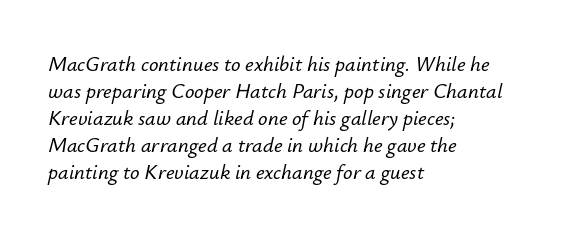
The gap between lines stays unmarked. Line starts are locked; line ends wander. Rendered with sloped, italic letterforms. What stands out about the letter spacing? Nothing — it is the standard amount. Line spacing here is normal.
